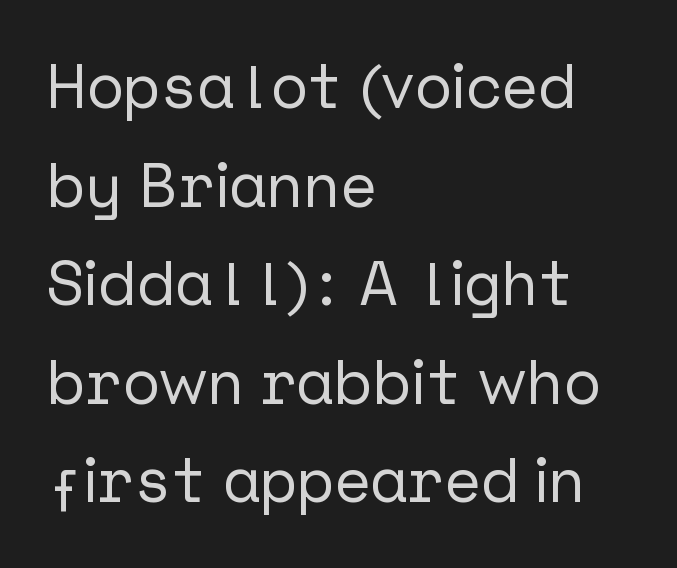
{"serif": "no", "italic": "no", "width": "normal", "stroke_contrast": "low", "x_height": "medium", "underline": "no", "align": "left", "line_spacing": "normal", "line_spacing_ratio": 1.59, "letter_spacing": "normal", "letter_spacing_em": 0.0, "glyph_px": 62}
